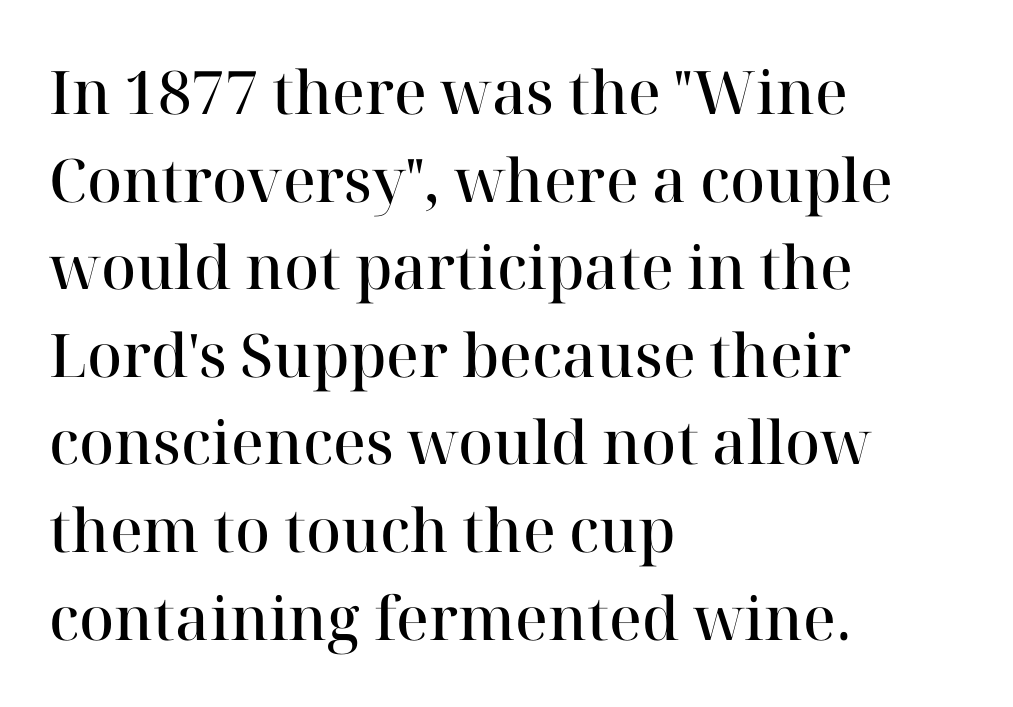
Q: Is the text bold? A: Semi-bold.
Q: Is the text italic (slanted)? A: No, it is upright.
Q: Is the typeface a serif or a sans-serif typeface? A: Serif.
Q: Is the text underlined? A: No.
Q: How is the paragraph aligned? A: Left-aligned.
Q: Is the spacing between letters normal or unusually wide? A: Normal.
Q: Is the spacing between lines tight, normal or loose? A: Normal.
Q: Width (condensed, normal, or wide)? A: Normal.
Q: Stroke contrast? A: High.
Q: x-height? A: Medium.
Q: Monospaced? A: No.
